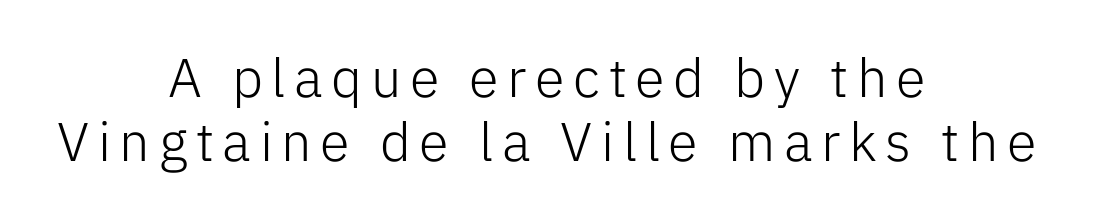
{"serif": "no", "italic": "no", "bold": "no", "weight": "light", "width": "normal", "stroke_contrast": "low", "x_height": "medium", "monospaced": "no", "underline": "no", "align": "center", "line_spacing_ratio": 1.18, "glyph_px": 54}
